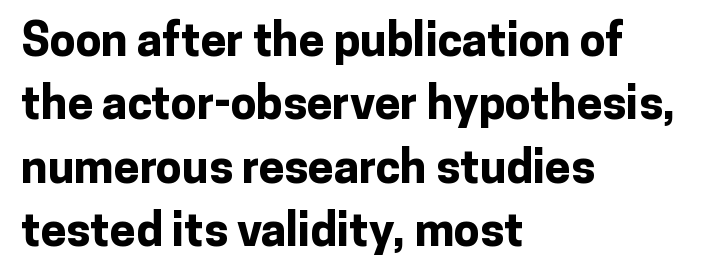
The image shows 46 px bold sans-serif type, upright; set left-aligned, normal line spacing (1.38x), normal letter spacing, not underlined; low stroke contrast and a medium x-height.
